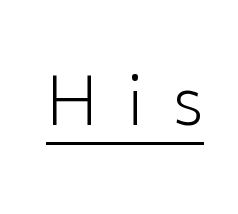
The image shows 68 px light sans-serif type, upright; set unusually wide letter spacing (+0.41 em), underlined; low stroke contrast and a medium x-height.
